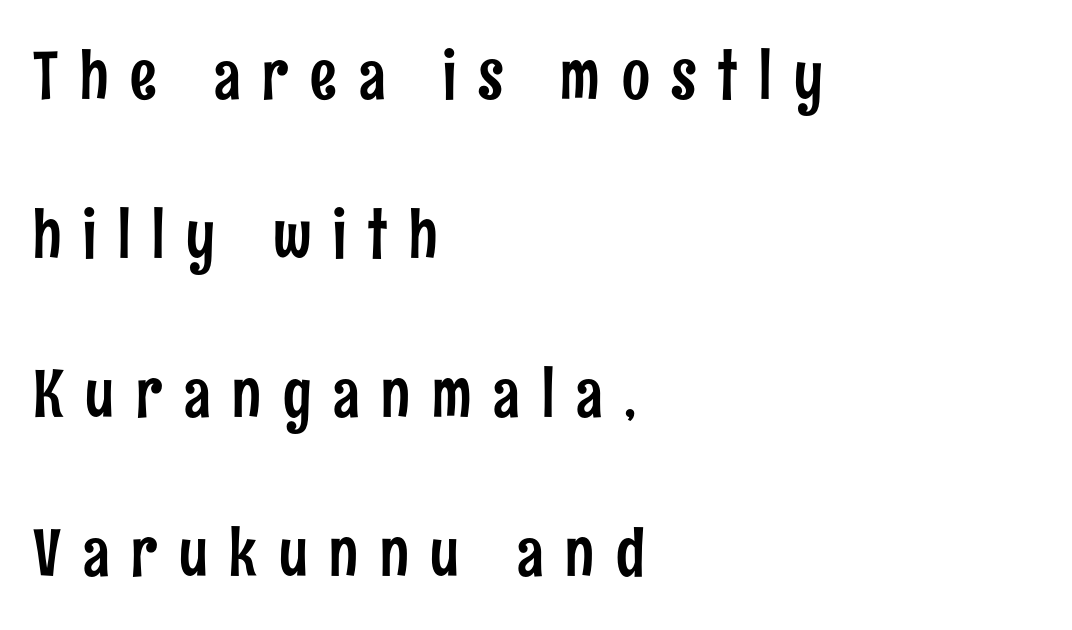
Q: Is the text italic (slanted)? A: No, it is upright.
Q: Is the typeface a serif or a sans-serif typeface? A: Sans-serif.
Q: Is the text underlined? A: No.
Q: How is the paragraph aligned? A: Left-aligned.
Q: Is the spacing between letters normal or unusually wide? A: Unusually wide.
Q: Is the spacing between lines tight, normal or loose? A: Loose.
Q: Width (condensed, normal, or wide)? A: Condensed.
Q: Stroke contrast? A: Low.
Q: x-height? A: Medium.
Q: Monospaced? A: No.
